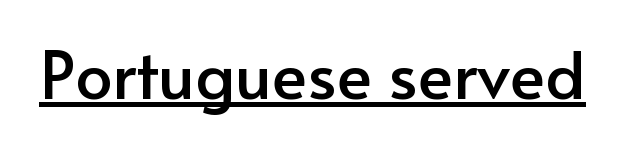
A typographer would call this underscored text. Note the varied advance widths — an 'i' is clearly narrower than an 'm'. Characters follow at the spacing the type designer built in. No feet cap the strokes, marking this as sans-serif type. This is roman type, the default non-slanted kind.
